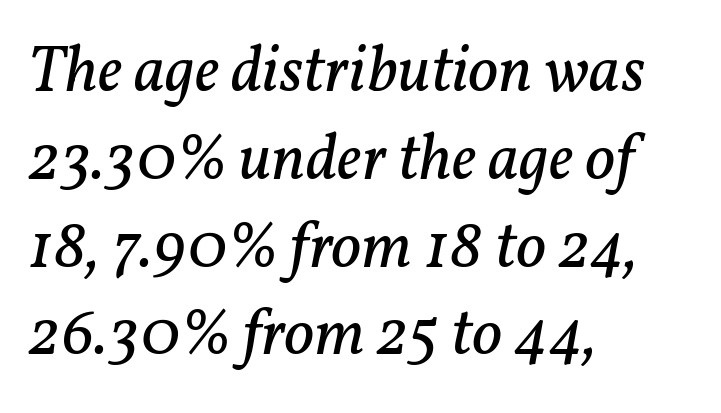
One glance says typical: line gaps are just what's usual. Horizontally, the lines are justified to the leading edge only. The space beneath each line is pristine and unruled. The typeface chosen for these lines features serifs.
